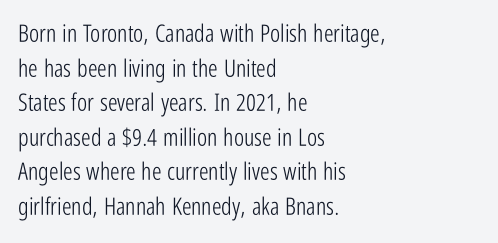
Q: Is the text bold? A: No.
Q: Is the text italic (slanted)? A: No, it is upright.
Q: Is the text underlined? A: No.
Q: How is the paragraph aligned? A: Left-aligned.
Q: Is the spacing between letters normal or unusually wide? A: Normal.
Q: Is the spacing between lines tight, normal or loose? A: Normal.
